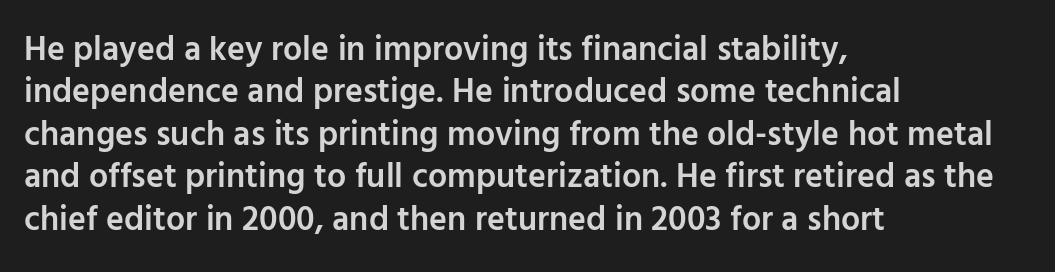
{"serif": "no", "italic": "no", "bold": "semi", "weight": "semibold", "width": "normal", "stroke_contrast": "low", "x_height": "medium", "monospaced": "no", "underline": "no", "align": "left", "line_spacing": "normal", "line_spacing_ratio": 1.25, "letter_spacing": "normal", "letter_spacing_em": 0.0, "glyph_px": 34}
